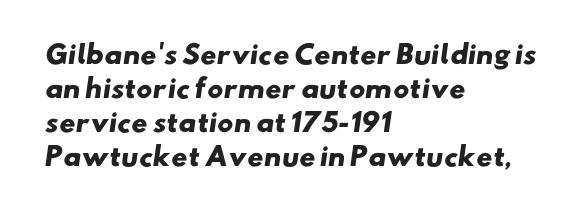
Horizontally, the lines are justified to the leading edge only. You could call the tracking neutral — neither tight nor loose. A bare baseline throughout the passage. Summary of vertical rhythm: regular, with standard interline spacing. The sample has been set heavy, in full bold.
